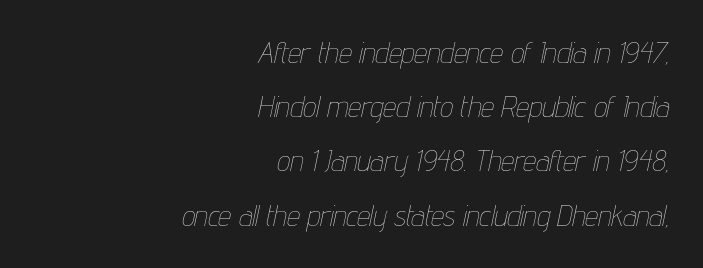
Descender tails drop into unmarked territory. No letter is thick-stroked: the sample isn't bold. Style check: oblique. Leftover space on each line is placed entirely before the opening word.
